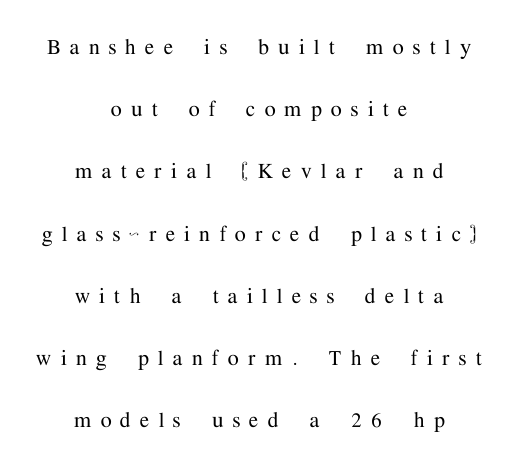
{"italic": "no", "underline": "no", "align": "center", "line_spacing": "loose", "line_spacing_ratio": 2.49, "letter_spacing": "wide", "letter_spacing_em": 0.38, "glyph_px": 25}
